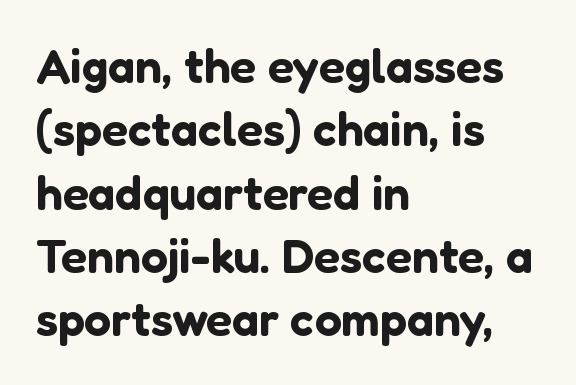
{"serif": "no", "italic": "no", "width": "normal", "stroke_contrast": "low", "x_height": "medium", "monospaced": "no", "underline": "no", "align": "left", "line_spacing": "normal", "line_spacing_ratio": 1.32, "letter_spacing": "normal", "letter_spacing_em": 0.0, "glyph_px": 48}
